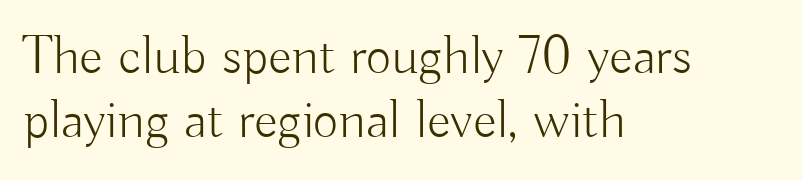
{"serif": "no", "italic": "no", "bold": "no", "weight": "light", "width": "normal", "stroke_contrast": "low", "x_height": "small", "monospaced": "no", "underline": "no", "align": "left", "line_spacing_ratio": 1.16, "letter_spacing": "normal", "letter_spacing_em": 0.0, "glyph_px": 55}
